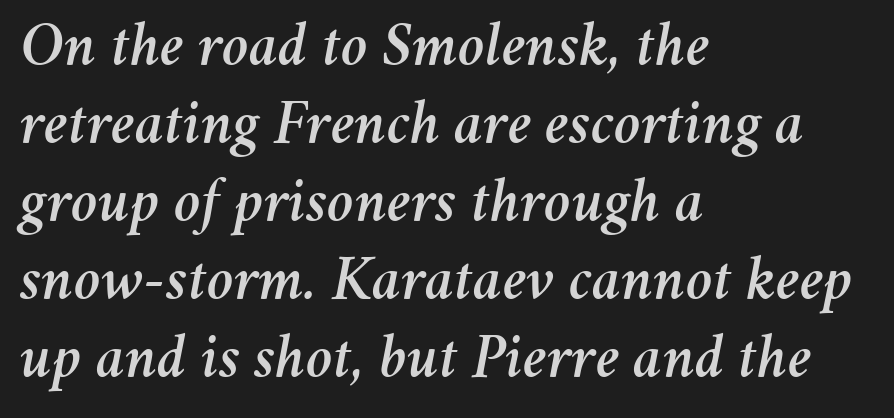
The image shows 64 px text type, italic (leaning right); set left-aligned, line spacing 1.22x, normal letter spacing, not underlined; medium stroke contrast and a medium x-height.
